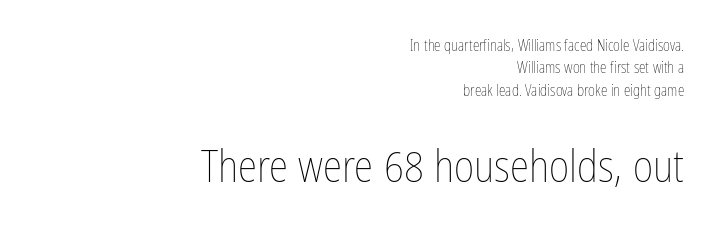
Q: Is the text bold? A: No.
Q: Is the text italic (slanted)? A: No, it is upright.
Q: Is the text underlined? A: No.
Q: How is the paragraph aligned? A: Right-aligned.
Q: Is the spacing between letters normal or unusually wide? A: Normal.
Q: Is the spacing between lines tight, normal or loose? A: Normal.
Q: Which block of text is set in a larger size, the first (top) or the second (bottom)? A: The second (bottom) one.
Q: Width (condensed, normal, or wide)? A: Condensed.
Q: Stroke contrast? A: Low.
Q: x-height? A: Medium.
Q: Monospaced? A: No.
